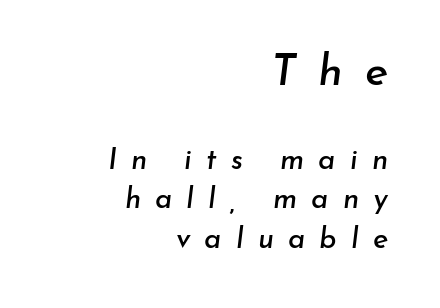
The image shows 44 px text type, italic (leaning right); set right-aligned, normal line spacing (1.36x), unusually wide letter spacing (+0.49 em), not underlined; the first (top) block is 1.52x larger; low stroke contrast and a small x-height.
